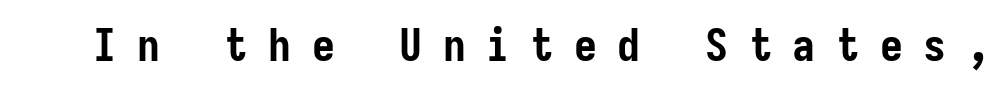
{"serif": "no", "italic": "no", "bold": "yes", "weight": "semibold", "width": "condensed", "stroke_contrast": "low", "x_height": "medium", "underline": "no", "letter_spacing": "wide", "letter_spacing_em": 0.45, "glyph_px": 46}
